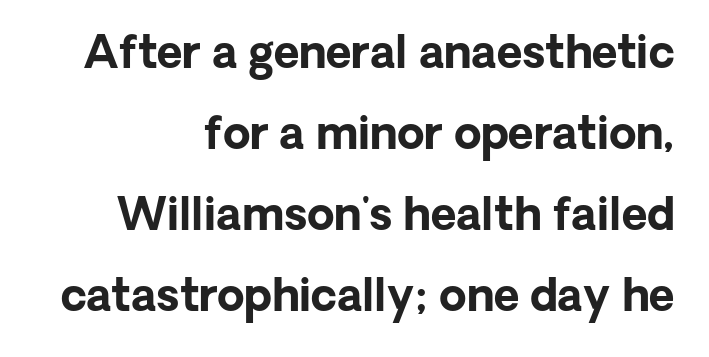
The ragged edge is on the left, which tells us the setting is flush right. This is sans-serif lettering, the kind often seen on screens and signage. Upright lettering throughout. Proportional: the letters do not fall into vertical columns. What stands out about the letter spacing? Nothing — it is the standard amount.
